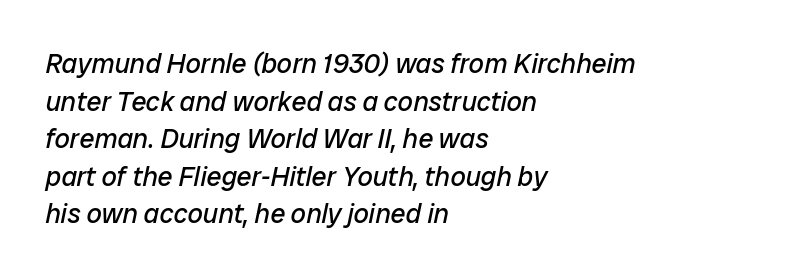
{"italic": "yes", "lean": "right", "slant_degrees": 12, "bold": "no", "underline": "no", "align": "left", "line_spacing": "normal", "line_spacing_ratio": 1.39, "letter_spacing": "normal", "letter_spacing_em": 0.0, "glyph_px": 27}
